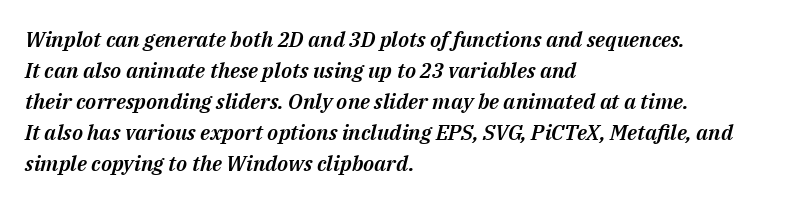
Q: Is the text italic (slanted)? A: Yes, it leans right by about 14 degrees.
Q: Is the text underlined? A: No.
Q: How is the paragraph aligned? A: Left-aligned.
Q: Is the spacing between letters normal or unusually wide? A: Normal.
Q: Is the spacing between lines tight, normal or loose? A: Normal.
